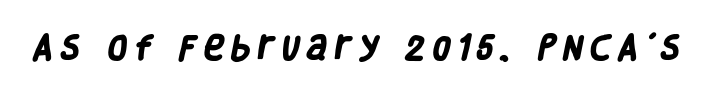
The image shows 27 px bold type; set unusually wide letter spacing (+0.3 em), not underlined.
